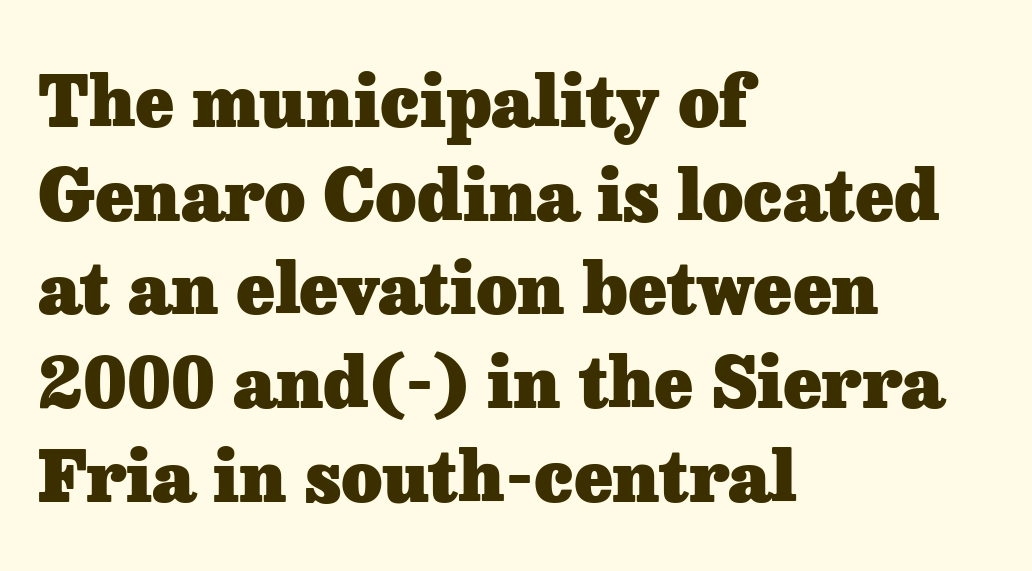
The image shows 71 px heavy serif type, upright; set left-aligned, normal line spacing (1.32x), normal letter spacing, not underlined; low stroke contrast and a medium x-height.
